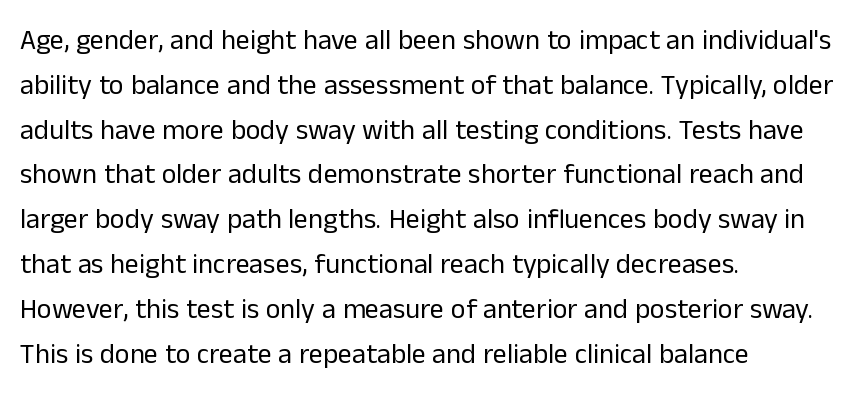
{"serif": "no", "italic": "no", "bold": "no", "weight": "regular", "width": "normal", "stroke_contrast": "low", "x_height": "medium", "monospaced": "no", "underline": "no", "align": "left", "line_spacing": "normal", "line_spacing_ratio": 1.6, "letter_spacing": "normal", "letter_spacing_em": 0.0, "glyph_px": 28}
